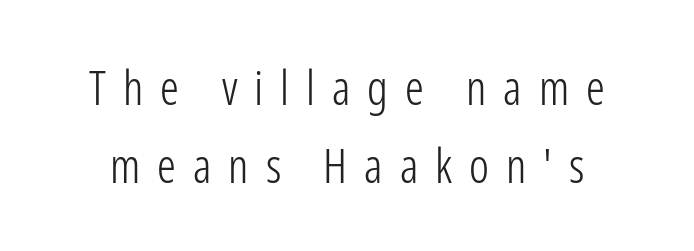
The font sits on the lighter half of the weight spectrum, regular included. This is sans-serif lettering, the kind often seen on screens and signage. Compared with typical body copy, the letter spacing here is much looser. Ordinary non-slanted type is in use.
